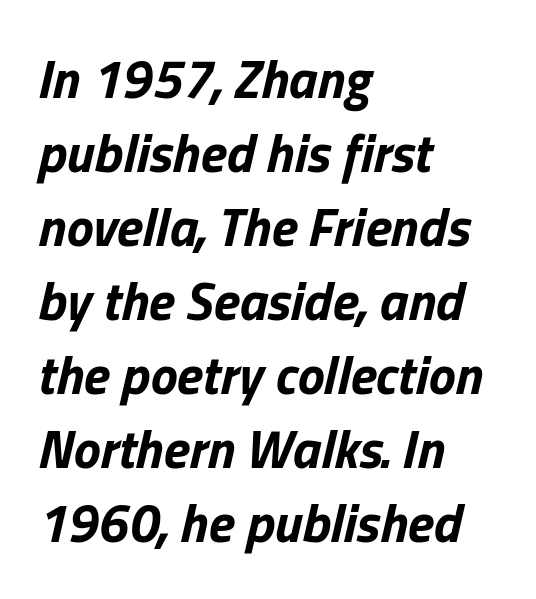
{"italic": "yes", "lean": "right", "slant_degrees": 13, "bold": "yes", "weight": "bold", "width": "normal", "stroke_contrast": "low", "x_height": "medium", "monospaced": "no", "underline": "no", "align": "left", "line_spacing": "normal", "line_spacing_ratio": 1.37, "letter_spacing": "normal", "letter_spacing_em": 0.0, "glyph_px": 54}
